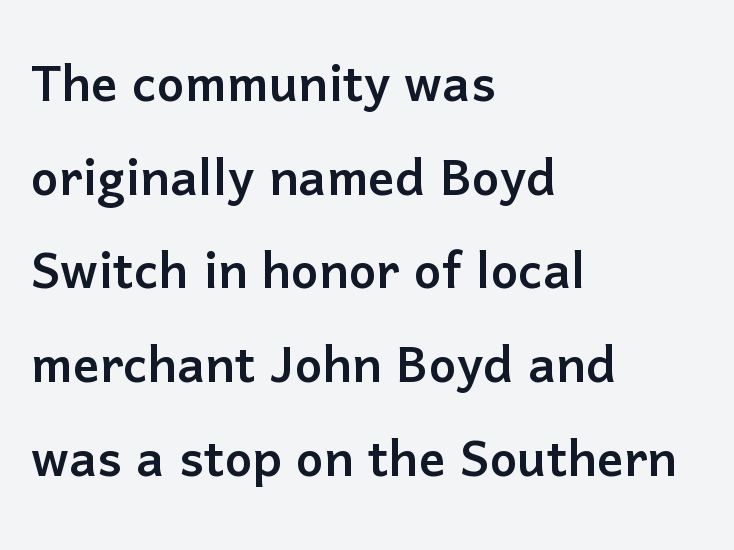
The image shows 66 px sans-serif type, upright; set left-aligned, normal line spacing (1.42x), normal letter spacing, not underlined; low stroke contrast and a medium x-height.
